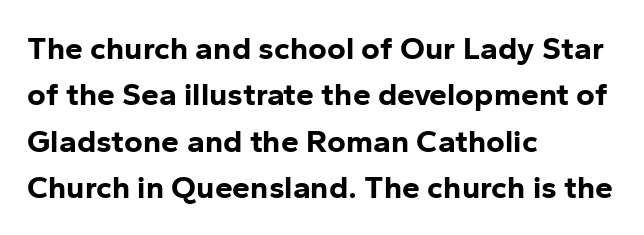
Q: Is the text bold? A: Yes.
Q: Is the text italic (slanted)? A: No, it is upright.
Q: Is the typeface a serif or a sans-serif typeface? A: Sans-serif.
Q: Is the text underlined? A: No.
Q: How is the paragraph aligned? A: Left-aligned.
Q: Is the spacing between letters normal or unusually wide? A: Normal.
Q: Is the spacing between lines tight, normal or loose? A: Normal.
Q: Width (condensed, normal, or wide)? A: Normal.
Q: Stroke contrast? A: Low.
Q: x-height? A: Medium.
Q: Monospaced? A: No.
